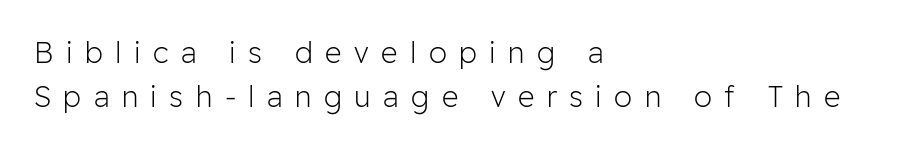
{"serif": "no", "italic": "no", "bold": "no", "weight": "light", "width": "normal", "stroke_contrast": "low", "x_height": "medium", "monospaced": "no", "underline": "no", "align": "left", "line_spacing": "normal", "line_spacing_ratio": 1.52, "letter_spacing": "wide", "letter_spacing_em": 0.43, "glyph_px": 29}
